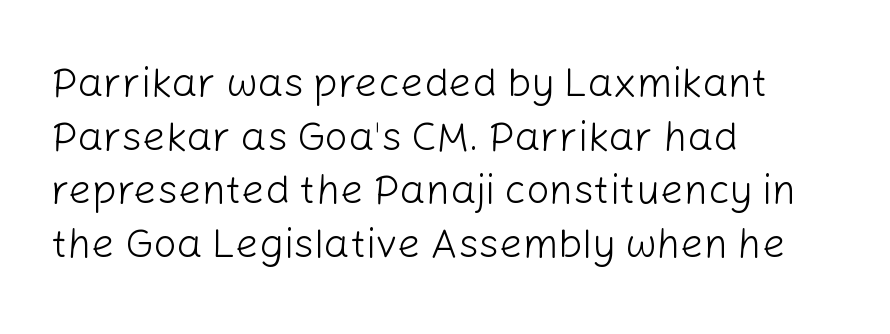
{"serif": "no", "italic": "no", "bold": "no", "weight": "light", "width": "normal", "stroke_contrast": "low", "x_height": "medium", "monospaced": "no", "underline": "no", "align": "left", "line_spacing": "normal", "line_spacing_ratio": 1.31, "letter_spacing": "normal", "letter_spacing_em": 0.0, "glyph_px": 41}
